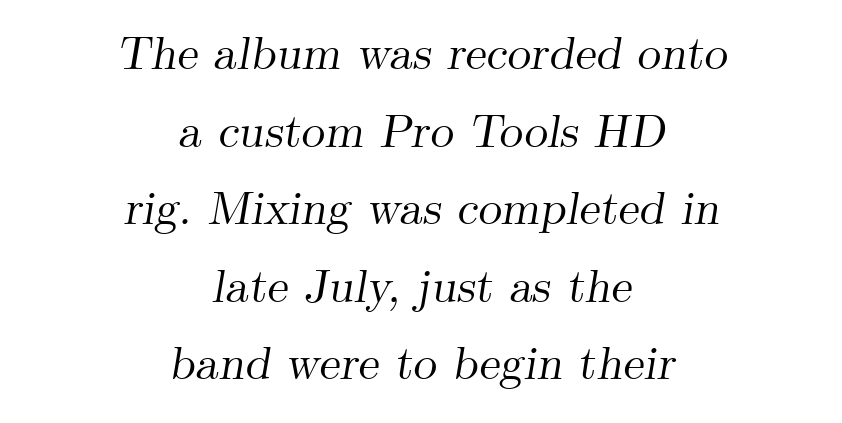
The image shows 47 px serif type, italic (leaning right); set centered, normal line spacing (1.65x), normal letter spacing, not underlined; medium stroke contrast and a small x-height.
